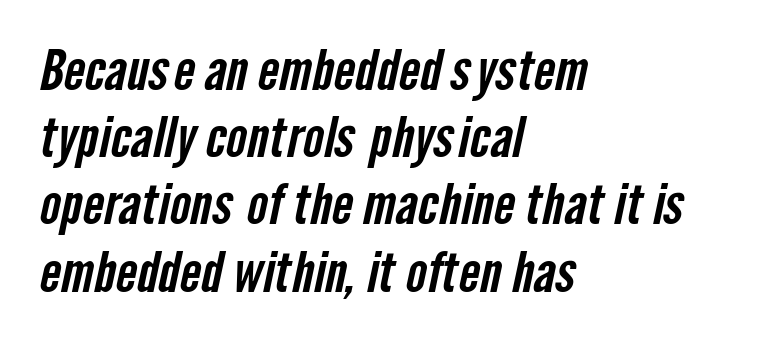
The image shows 56 px condensed sans-serif type; set left-aligned, line spacing 1.2x, normal letter spacing, not underlined; low stroke contrast and a medium x-height.
